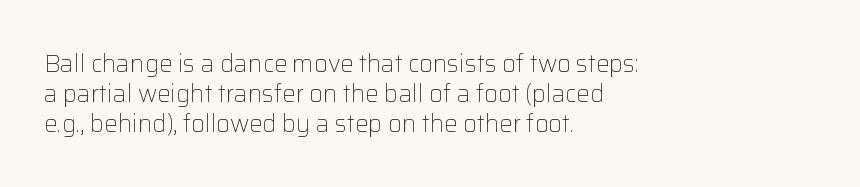
Q: Is the text bold? A: No.
Q: Is the text italic (slanted)? A: No, it is upright.
Q: Is the text underlined? A: No.
Q: How is the paragraph aligned? A: Left-aligned.
Q: Is the spacing between letters normal or unusually wide? A: Normal.
